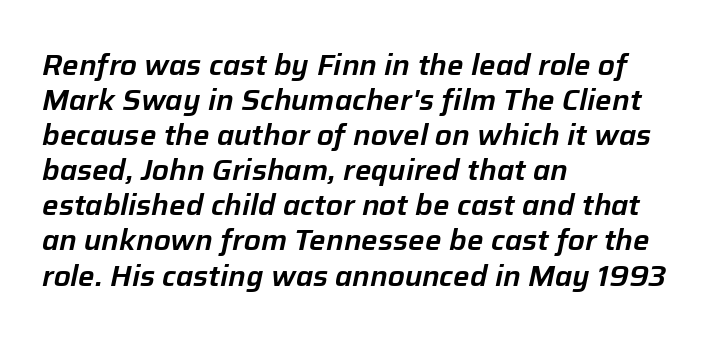
Q: Is the text italic (slanted)? A: Yes, it leans right by about 12 degrees.
Q: Is the text underlined? A: No.
Q: How is the paragraph aligned? A: Left-aligned.
Q: Is the spacing between letters normal or unusually wide? A: Normal.
Q: Width (condensed, normal, or wide)? A: Normal.
Q: Stroke contrast? A: Low.
Q: x-height? A: Medium.
Q: Monospaced? A: No.
